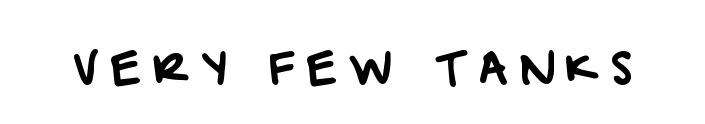
Are there feet on the stems? There aren't — it's a sans. The glyphs are unaccompanied by any horizontal stroke below them. Character widths vary here, with narrow letters taking less room than wide ones. Glyph-to-glyph distance is far greater than everyday printed text.
